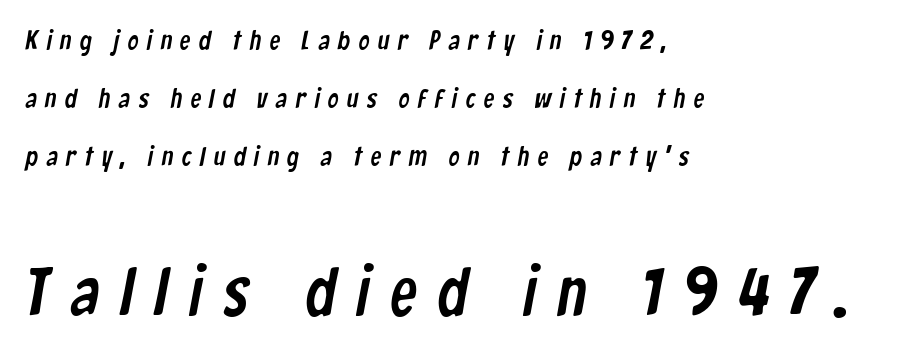
{"serif": "no", "width": "condensed", "stroke_contrast": "low", "x_height": "medium", "monospaced": "no", "underline": "no", "align": "left", "line_spacing": "loose", "line_spacing_ratio": 2.15, "letter_spacing": "wide", "letter_spacing_em": 0.31, "larger_block": "second", "size_ratio": 2.52, "glyph_px": 68}
